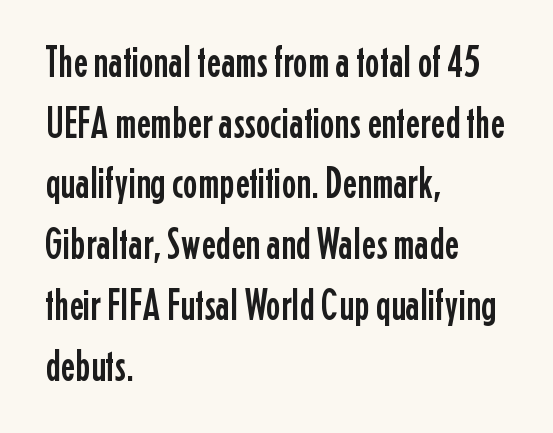
Line starts are locked; line ends wander. Honestly, the letter spacing is just normal — you wouldn't notice it. Spacing verdict: proportional, widths tailored to each character. The characters display no serif detailing; their extremities are plain.
